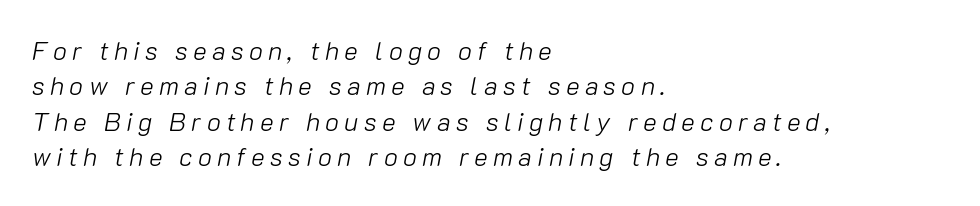
The image shows 26 px text type, italic (leaning right); set left-aligned, normal line spacing (1.36x), unusually wide letter spacing (+0.2 em), not underlined.
